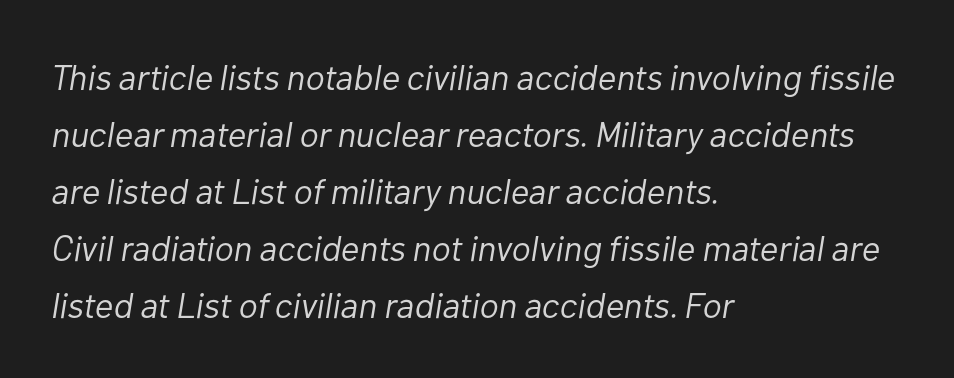
The image shows 36 px light type, italic (leaning right); set left-aligned, normal line spacing (1.58x), normal letter spacing, not underlined; low stroke contrast and a medium x-height.
